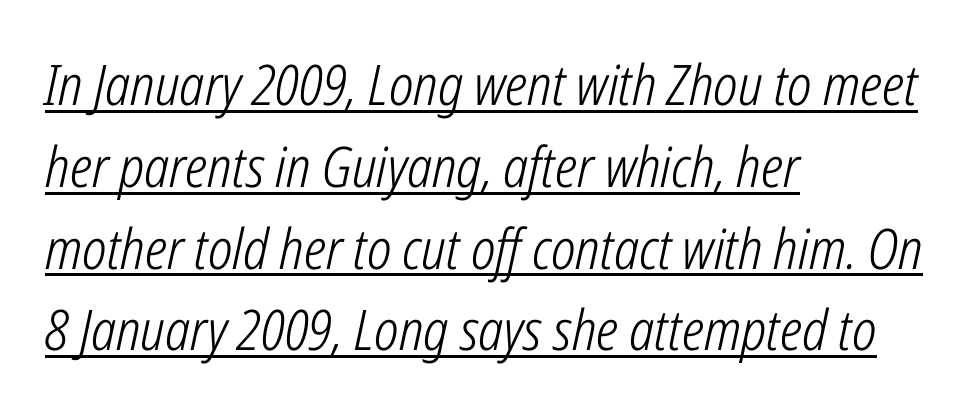
Q: Is the text bold? A: No.
Q: Is the text italic (slanted)? A: Yes, it leans right by about 12 degrees.
Q: Is the text underlined? A: Yes.
Q: How is the paragraph aligned? A: Left-aligned.
Q: Is the spacing between letters normal or unusually wide? A: Normal.
Q: Is the spacing between lines tight, normal or loose? A: Normal.
Q: Width (condensed, normal, or wide)? A: Condensed.
Q: Stroke contrast? A: Low.
Q: x-height? A: Medium.
Q: Monospaced? A: No.
